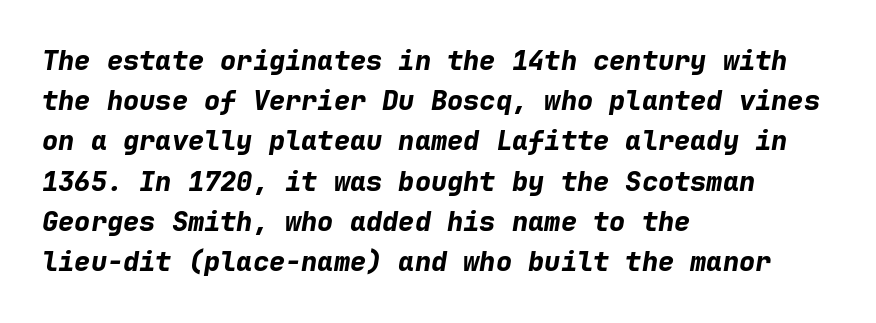
Q: Is the text bold? A: Yes.
Q: Is the text italic (slanted)? A: Yes, it leans right by about 9 degrees.
Q: Is the text underlined? A: No.
Q: How is the paragraph aligned? A: Left-aligned.
Q: Is the spacing between letters normal or unusually wide? A: Normal.
Q: Is the spacing between lines tight, normal or loose? A: Normal.
